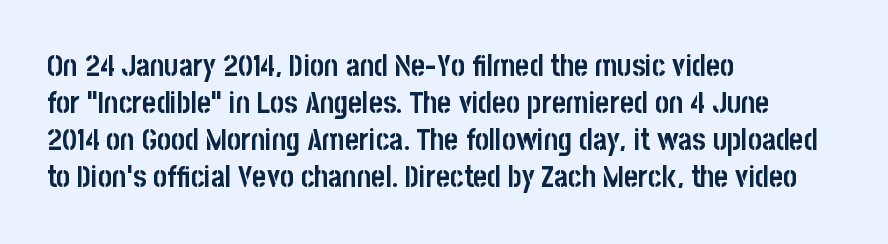
{"serif": "no", "italic": "no", "bold": "yes", "weight": "semibold", "width": "condensed", "stroke_contrast": "low", "x_height": "large", "monospaced": "no", "underline": "no", "align": "left", "line_spacing_ratio": 1.23, "letter_spacing": "normal", "letter_spacing_em": 0.0, "glyph_px": 30}
